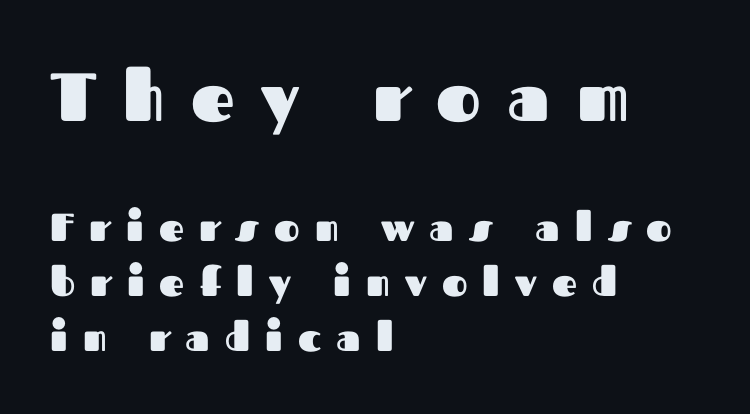
The image shows 68 px heavy sans-serif type, upright; set left-aligned, normal line spacing (1.41x), unusually wide letter spacing (+0.39 em), not underlined; the first (top) block is 1.74x larger; medium stroke contrast and a medium x-height.
